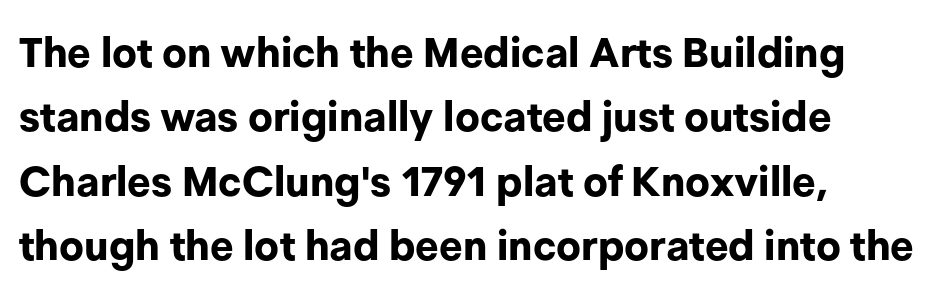
{"serif": "no", "italic": "no", "bold": "yes", "weight": "bold", "width": "normal", "stroke_contrast": "low", "x_height": "medium", "monospaced": "no", "underline": "no", "align": "left", "line_spacing": "normal", "line_spacing_ratio": 1.57, "letter_spacing": "normal", "letter_spacing_em": 0.0, "glyph_px": 41}
